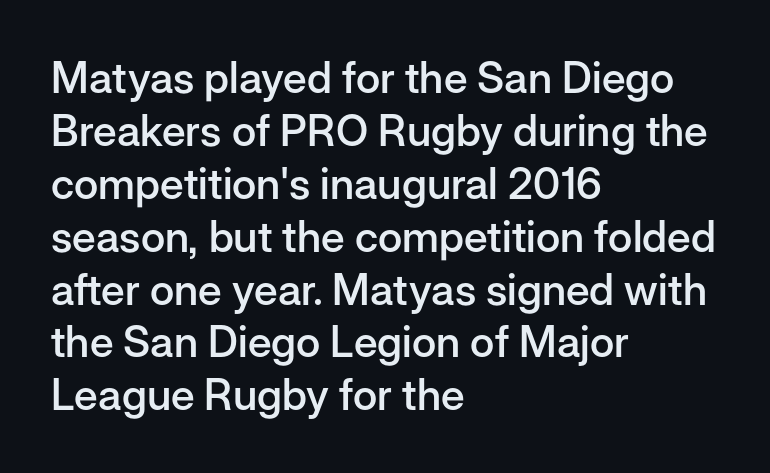
The text was rendered using a sans face with plain stroke endings. Notice how the passage keeps a crisp vertical edge on the left only. You could call the tracking neutral — neither tight nor loose. This is roman type, the default non-slanted kind.
